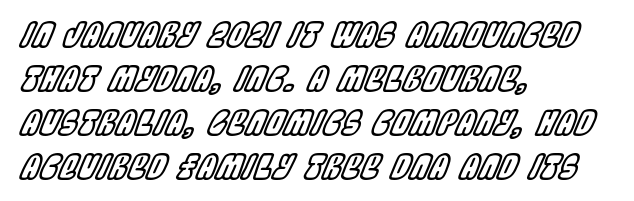
Each letter keeps its own natural width here, so spacing adapts to shape. Does the leading feel generous? No, just average. Is the letter spacing exaggerated? No — it looks like the ordinary default. Unmarked baselines from the first word to the last.
